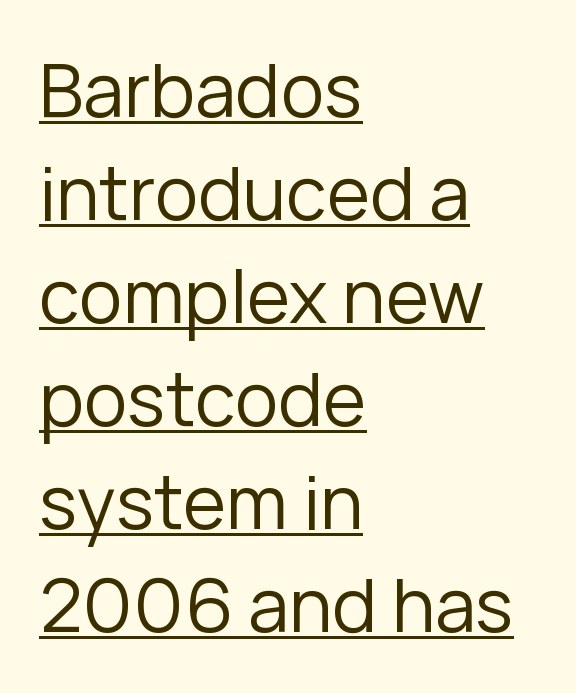
Q: Is the text bold? A: No.
Q: Is the text italic (slanted)? A: No, it is upright.
Q: Is the typeface a serif or a sans-serif typeface? A: Sans-serif.
Q: Is the text underlined? A: Yes.
Q: How is the paragraph aligned? A: Left-aligned.
Q: Is the spacing between letters normal or unusually wide? A: Normal.
Q: Is the spacing between lines tight, normal or loose? A: Normal.
Q: Width (condensed, normal, or wide)? A: Normal.
Q: Stroke contrast? A: Low.
Q: x-height? A: Medium.
Q: Monospaced? A: No.
